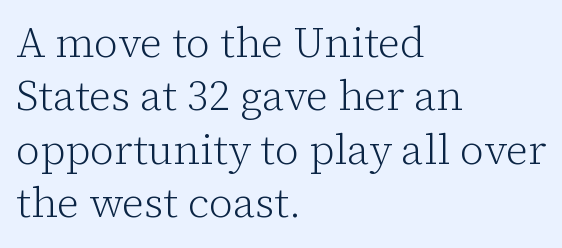
Q: Is the text bold? A: No.
Q: Is the text italic (slanted)? A: No, it is upright.
Q: Is the typeface a serif or a sans-serif typeface? A: Serif.
Q: Is the text underlined? A: No.
Q: How is the paragraph aligned? A: Left-aligned.
Q: Is the spacing between letters normal or unusually wide? A: Normal.
Q: Is the spacing between lines tight, normal or loose? A: Normal.
Q: Width (condensed, normal, or wide)? A: Normal.
Q: Stroke contrast? A: Low.
Q: x-height? A: Medium.
Q: Monospaced? A: No.
